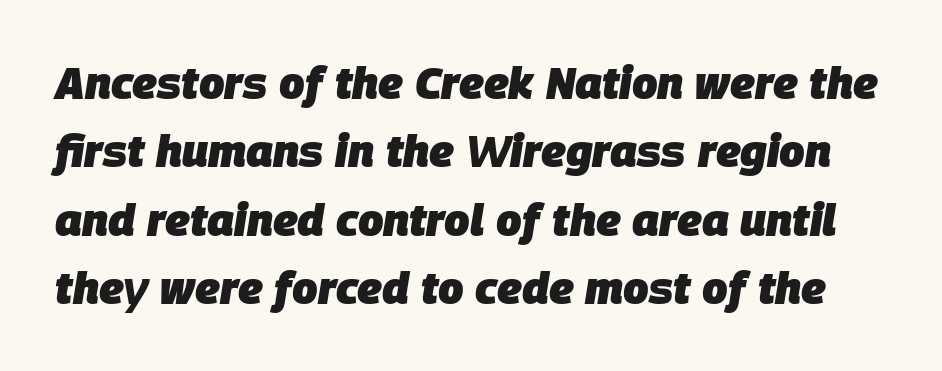
Each glyph is drawn with heavy, bold strokes. Caption: standard tracking, unaltered. In terms of posture, this sample is oblique. Horizontal bands of white between lines are of average thickness. Each row of text sits above clean, open space. Note the varied advance widths — an 'i' is clearly narrower than an 'm'.
